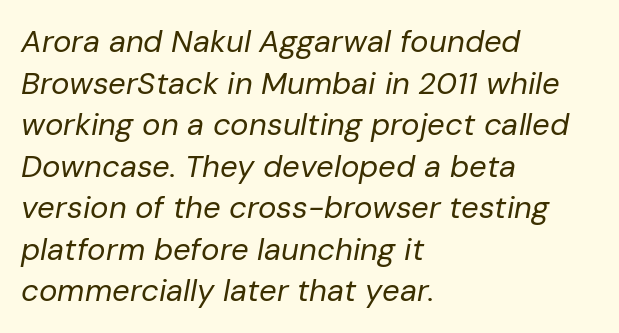
The image shows 31 px regular-weight type, italic (leaning right); set left-aligned, normal line spacing (1.34x), normal letter spacing, not underlined; low stroke contrast and a medium x-height.
